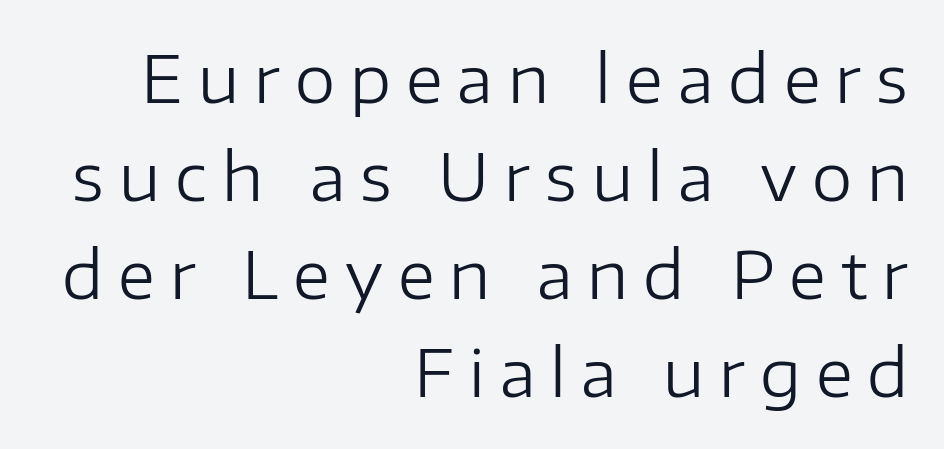
{"serif": "no", "italic": "no", "bold": "no", "weight": "regular", "width": "normal", "stroke_contrast": "low", "x_height": "medium", "monospaced": "no", "underline": "no", "align": "right", "line_spacing": "normal", "line_spacing_ratio": 1.51, "letter_spacing": "wide", "letter_spacing_em": 0.23, "glyph_px": 65}
